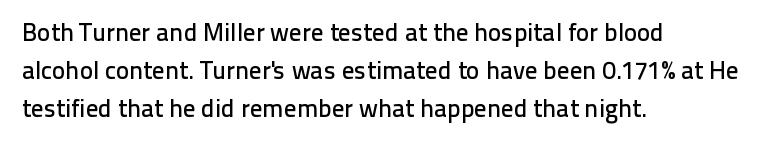
{"italic": "no", "underline": "no", "align": "left", "line_spacing": "normal", "line_spacing_ratio": 1.52, "letter_spacing": "normal", "letter_spacing_em": 0.0, "glyph_px": 25}
